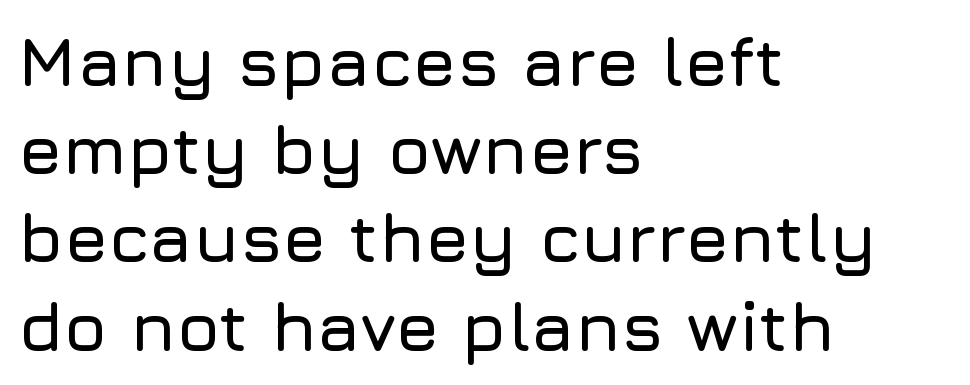
Plain, unruled lines of type. One-word summary of the alignment: left. The face used here is proportionally spaced, like ordinary book or web type. A typesetter would label this face a sans.
